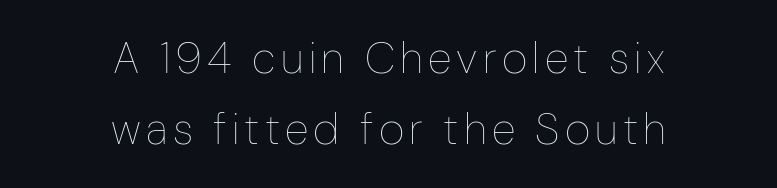
{"italic": "no", "bold": "no", "weight": "thin", "width": "condensed", "stroke_contrast": "low", "x_height": "medium", "monospaced": "no", "underline": "no", "align": "center", "line_spacing": "normal", "line_spacing_ratio": 1.62, "glyph_px": 44}
